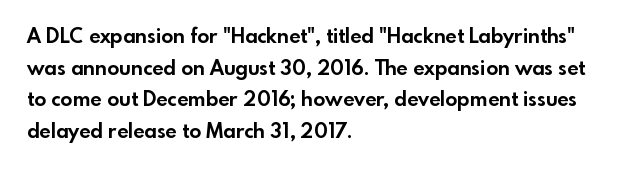
The image shows 20 px bold type, upright; set left-aligned, normal line spacing (1.58x), normal letter spacing, not underlined.
